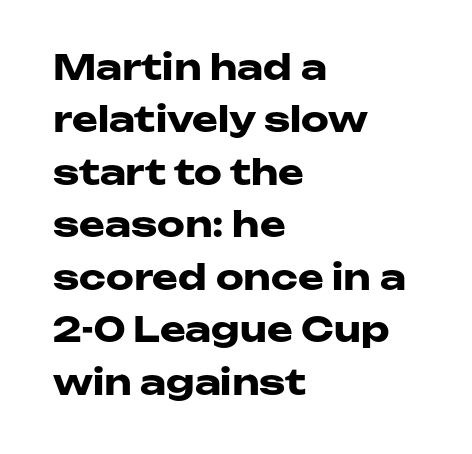
Ordinary non-slanted type is in use. Line beginnings align vertically; line endings do not. Plenty of ink on the page — the face is bold. Tracking here is standard; glyphs follow each other at the usual distance. Spacing verdict: proportional, widths tailored to each character. Unmarked baselines from the first word to the last.
